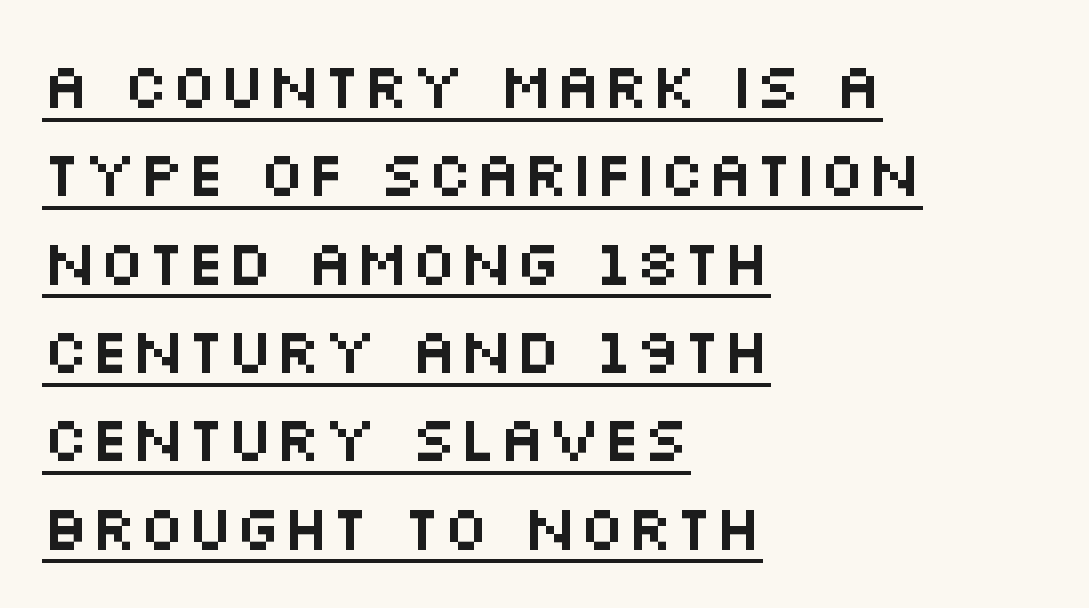
Q: Is the text italic (slanted)? A: No, it is upright.
Q: Is the typeface a serif or a sans-serif typeface? A: Sans-serif.
Q: Is the text underlined? A: Yes.
Q: How is the paragraph aligned? A: Left-aligned.
Q: Is the spacing between letters normal or unusually wide? A: Normal.
Q: Is the spacing between lines tight, normal or loose? A: Normal.
Q: Width (condensed, normal, or wide)? A: Wide.
Q: Stroke contrast? A: Medium.
Q: x-height? A: Large.
Q: Monospaced? A: No.
